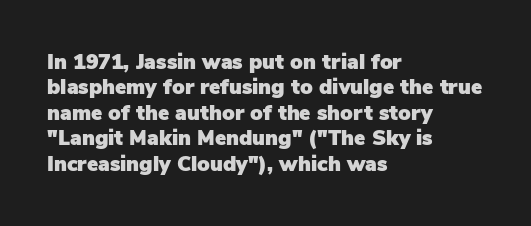
The image shows 21 px text type, upright; set left-aligned, line spacing 1.21x, normal letter spacing, not underlined.
